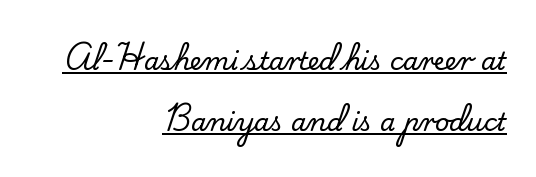
{"underline": "yes", "align": "right", "line_spacing": "loose", "line_spacing_ratio": 2.43, "letter_spacing": "normal", "letter_spacing_em": 0.0, "glyph_px": 25}
